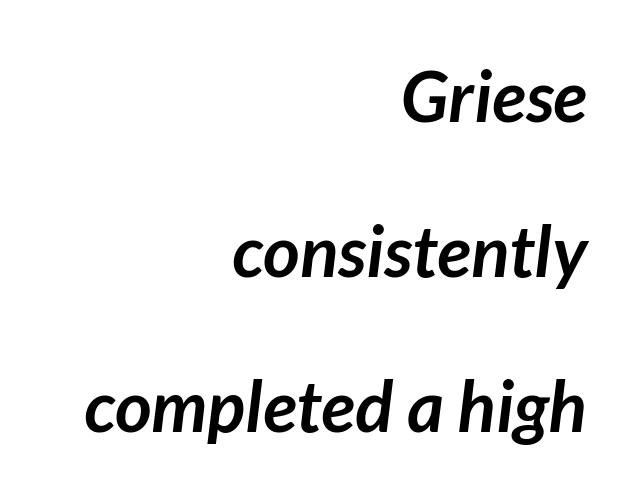
The image shows 71 px semibold sans-serif type; set right-aligned, loose line spacing (2.18x), normal letter spacing, not underlined; low stroke contrast and a medium x-height.
